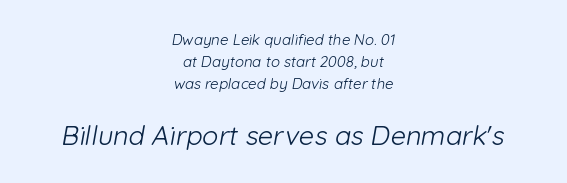
{"bold": "no", "underline": "no", "align": "center", "line_spacing": "normal", "line_spacing_ratio": 1.48, "letter_spacing": "normal", "letter_spacing_em": 0.0, "larger_block": "second", "size_ratio": 1.8, "glyph_px": 27}
